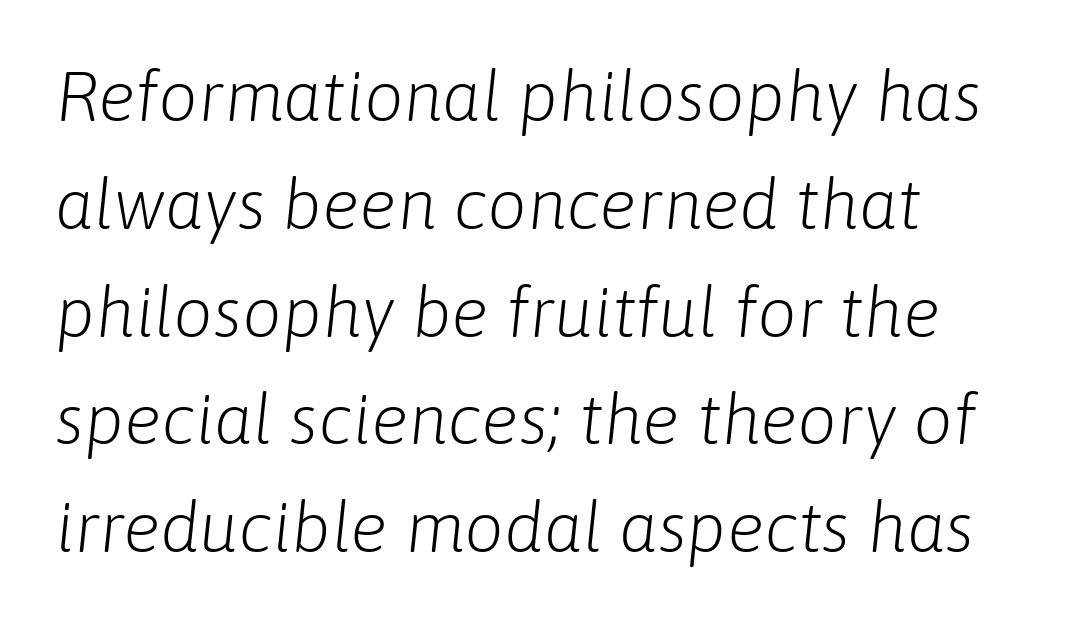
A normal amount of white space separates one row of letters from the next. These lines stack with their left ends in a neat column. The zone under the glyphs is completely vacant. The specimen reads as italic at a glance. Stem width sits at or under what a default text font uses.
